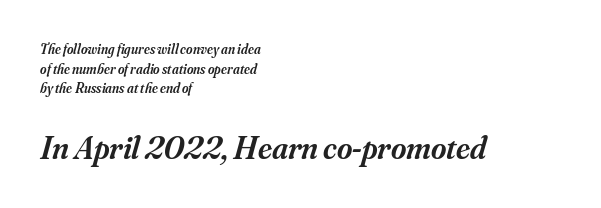
Q: Is the text bold? A: Semi-bold.
Q: Is the text italic (slanted)? A: Yes, it leans right by about 16 degrees.
Q: Is the typeface a serif or a sans-serif typeface? A: Serif.
Q: Is the text underlined? A: No.
Q: How is the paragraph aligned? A: Left-aligned.
Q: Is the spacing between letters normal or unusually wide? A: Normal.
Q: Is the spacing between lines tight, normal or loose? A: Normal.
Q: Which block of text is set in a larger size, the first (top) or the second (bottom)? A: The second (bottom) one.
Q: Width (condensed, normal, or wide)? A: Normal.
Q: Stroke contrast? A: Medium.
Q: x-height? A: Small.
Q: Monospaced? A: No.
